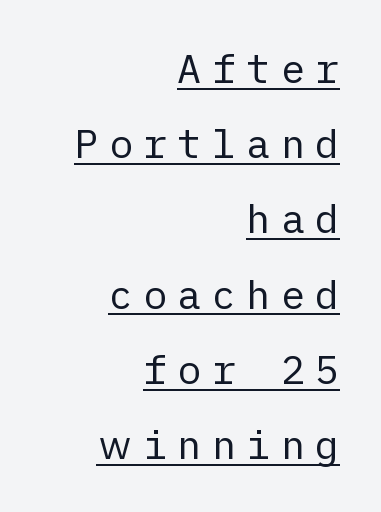
Q: Is the text bold? A: No.
Q: Is the text italic (slanted)? A: No, it is upright.
Q: Is the typeface a serif or a sans-serif typeface? A: Sans-serif.
Q: Is the text underlined? A: Yes.
Q: How is the paragraph aligned? A: Right-aligned.
Q: Is the spacing between letters normal or unusually wide? A: Unusually wide.
Q: Width (condensed, normal, or wide)? A: Normal.
Q: Stroke contrast? A: Low.
Q: x-height? A: Medium.
